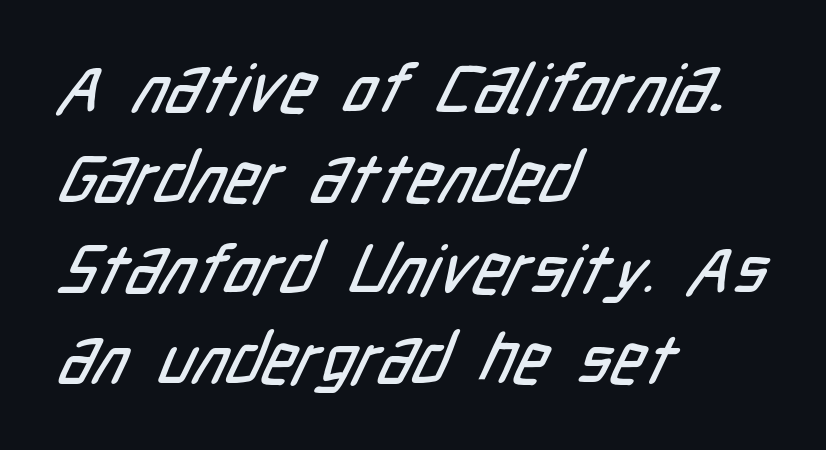
You could call the tracking neutral — neither tight nor loose. Note: no serifs on the glyphs. Letters rest on an invisible, unmarked baseline. The compositor pushed each line to the left boundary. Note the varied advance widths — an 'i' is clearly narrower than an 'm'.
